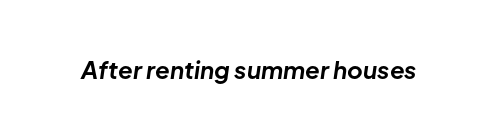
These lines keep a tight, regular rhythm from letter to letter. A bare baseline throughout the passage. Style check: oblique. Strong, thick strokes mark this as bold type.
